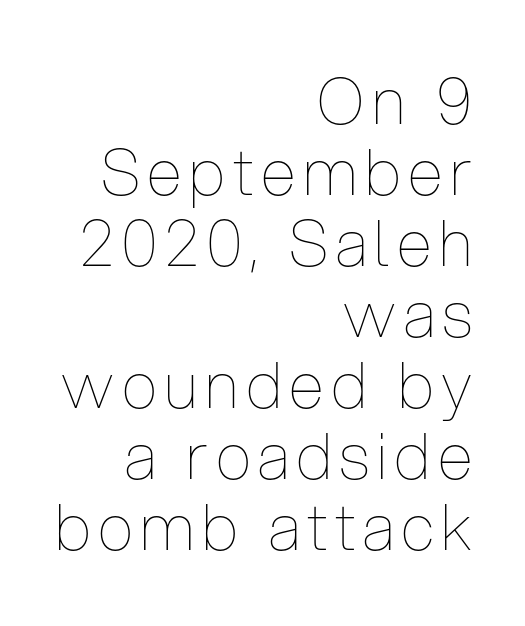
The image shows 64 px thin, condensed type, upright; set right-aligned, tight line spacing (1.11x), not underlined; low stroke contrast and a medium x-height.
